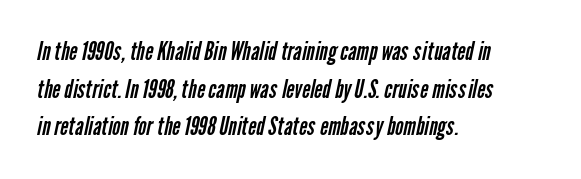
{"bold": "no", "underline": "no", "align": "left", "line_spacing": "normal", "line_spacing_ratio": 1.51, "letter_spacing": "normal", "letter_spacing_em": 0.0, "glyph_px": 25}
